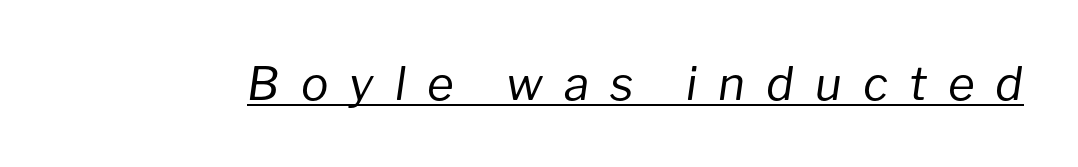
Q: Is the text bold? A: No.
Q: Is the text italic (slanted)? A: Yes, it leans right by about 8 degrees.
Q: Is the text underlined? A: Yes.
Q: Is the spacing between letters normal or unusually wide? A: Unusually wide.
Q: Width (condensed, normal, or wide)? A: Normal.
Q: Stroke contrast? A: Low.
Q: x-height? A: Medium.
Q: Monospaced? A: No.
